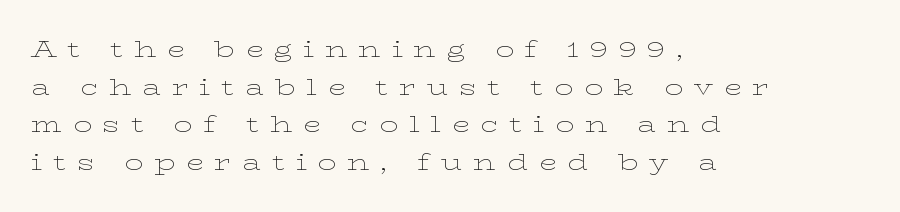
Q: Is the text bold? A: No.
Q: Is the text italic (slanted)? A: No, it is upright.
Q: Is the text underlined? A: No.
Q: How is the paragraph aligned? A: Left-aligned.
Q: Is the spacing between letters normal or unusually wide? A: Unusually wide.
Q: Is the spacing between lines tight, normal or loose? A: Normal.
